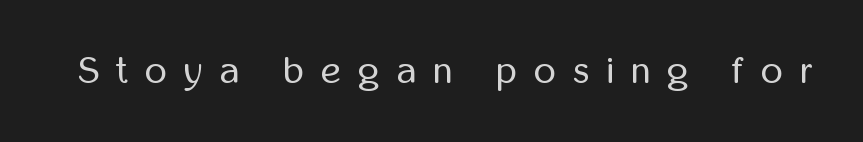
Q: Is the text bold? A: No.
Q: Is the text italic (slanted)? A: No, it is upright.
Q: Is the typeface a serif or a sans-serif typeface? A: Sans-serif.
Q: Is the text underlined? A: No.
Q: Is the spacing between letters normal or unusually wide? A: Unusually wide.
Q: Width (condensed, normal, or wide)? A: Condensed.
Q: Stroke contrast? A: Low.
Q: x-height? A: Medium.
Q: Monospaced? A: No.
